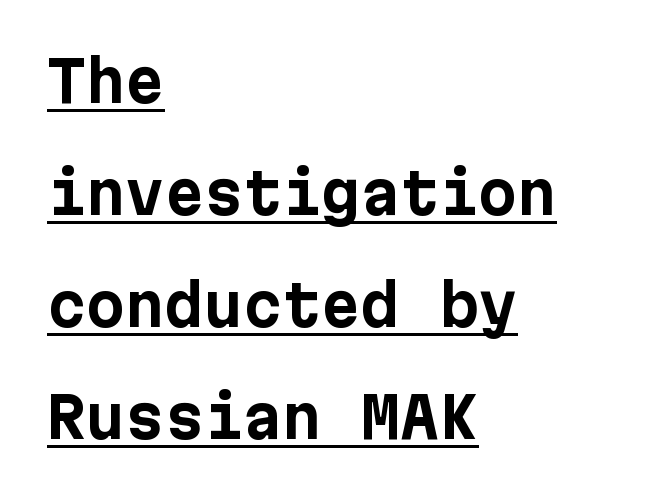
{"serif": "no", "italic": "no", "bold": "yes", "weight": "bold", "width": "normal", "stroke_contrast": "low", "x_height": "medium", "underline": "yes", "align": "left", "line_spacing": "loose", "line_spacing_ratio": 2.0, "letter_spacing": "normal", "letter_spacing_em": 0.0, "glyph_px": 56}
